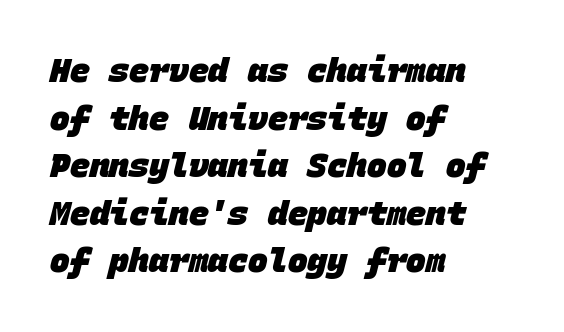
These words are printed bold, with thick strokes throughout. The passage shown stacks its lines at a standard gap. Stroke terminals: plain, sans-serif. Default kerning and tracking; the words read as compact shapes. The letters march in equal steps, a hallmark of fixed-pitch type. These lines are set flush left with a ragged right edge.
